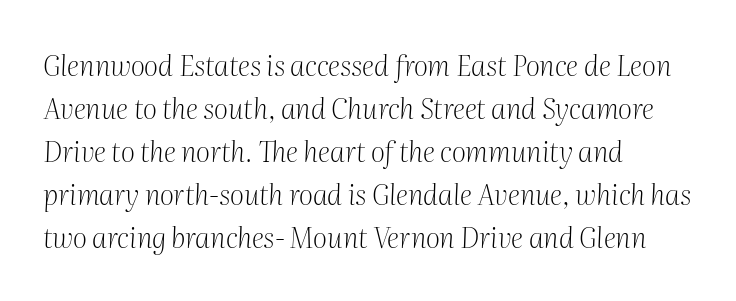
{"serif": "yes", "italic": "yes", "lean": "right", "slant_degrees": 2, "bold": "no", "weight": "light", "width": "normal", "stroke_contrast": "medium", "x_height": "medium", "monospaced": "no", "underline": "no", "align": "left", "line_spacing": "normal", "line_spacing_ratio": 1.54, "letter_spacing": "normal", "letter_spacing_em": 0.0, "glyph_px": 28}
